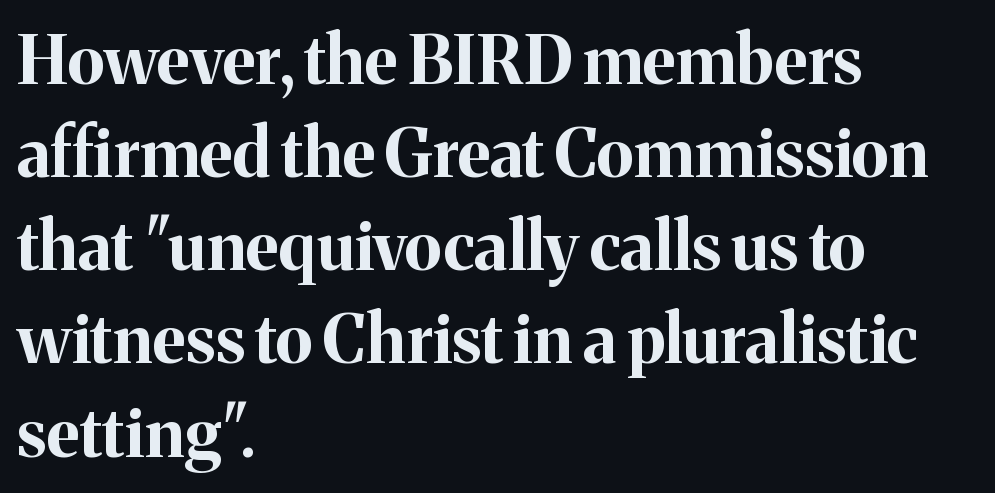
Q: Is the text bold? A: Yes.
Q: Is the text italic (slanted)? A: No, it is upright.
Q: Is the typeface a serif or a sans-serif typeface? A: Serif.
Q: Is the text underlined? A: No.
Q: How is the paragraph aligned? A: Left-aligned.
Q: Is the spacing between letters normal or unusually wide? A: Normal.
Q: Is the spacing between lines tight, normal or loose? A: Normal.
Q: Width (condensed, normal, or wide)? A: Normal.
Q: Stroke contrast? A: Medium.
Q: x-height? A: Medium.
Q: Monospaced? A: No.
